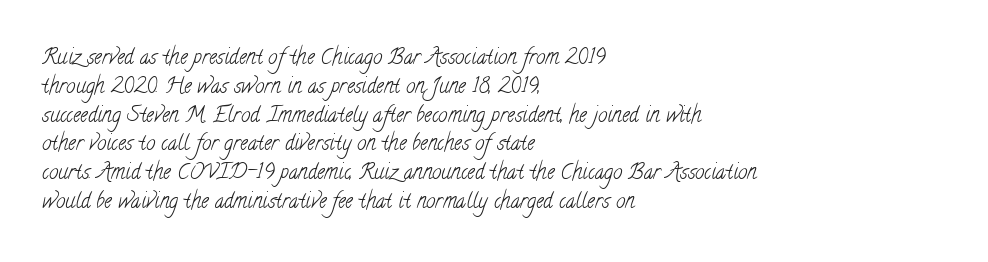
The vertical gap from one line to the next is medium. This rendering leaves character spacing at its baseline value. These glyphs show unthickened strokes, regular width or finer. Is the block centered? No — it sits flush against the left margin.
